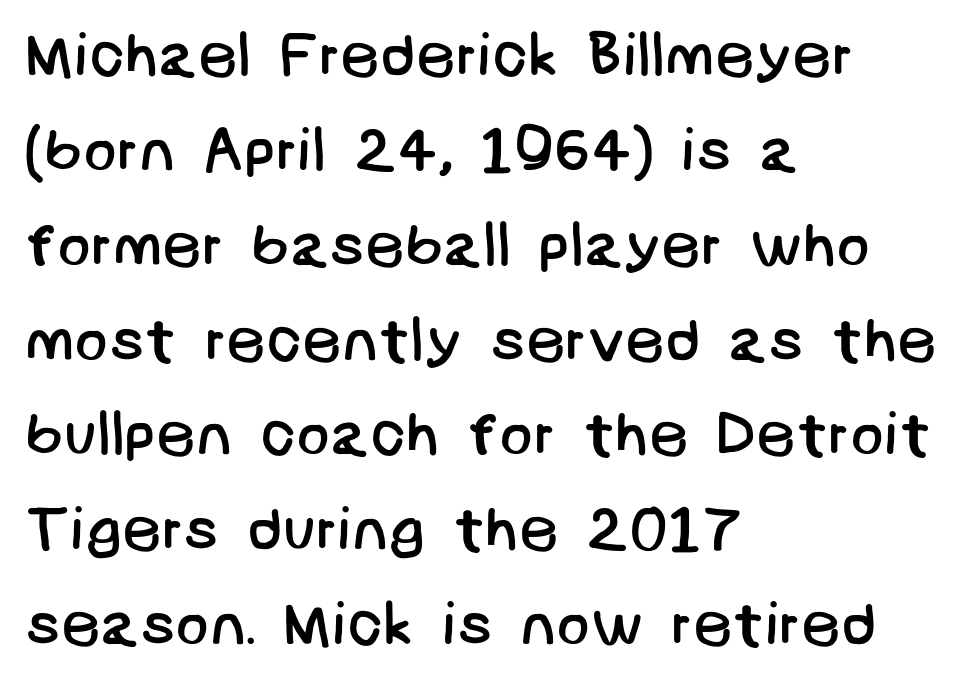
{"serif": "no", "bold": "no", "weight": "regular", "width": "normal", "stroke_contrast": "low", "x_height": "large", "underline": "no", "align": "left", "line_spacing": "normal", "line_spacing_ratio": 1.53, "letter_spacing": "normal", "letter_spacing_em": 0.0, "glyph_px": 62}
